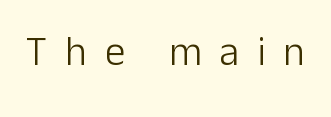
The image shows 41 px light sans-serif type, upright; set unusually wide letter spacing (+0.43 em), not underlined; low stroke contrast and a medium x-height.
